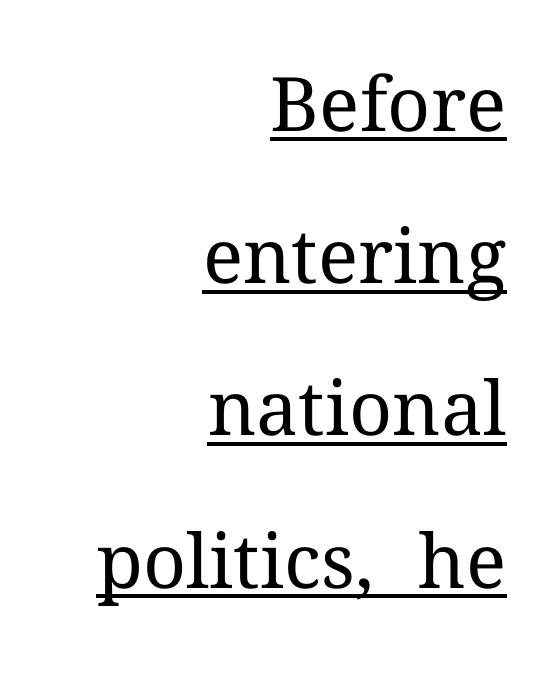
Q: Is the text bold? A: No.
Q: Is the text italic (slanted)? A: No, it is upright.
Q: Is the typeface a serif or a sans-serif typeface? A: Serif.
Q: Is the text underlined? A: Yes.
Q: How is the paragraph aligned? A: Right-aligned.
Q: Is the spacing between letters normal or unusually wide? A: Normal.
Q: Is the spacing between lines tight, normal or loose? A: Loose.
Q: Width (condensed, normal, or wide)? A: Normal.
Q: Stroke contrast? A: Medium.
Q: x-height? A: Medium.
Q: Monospaced? A: No.
